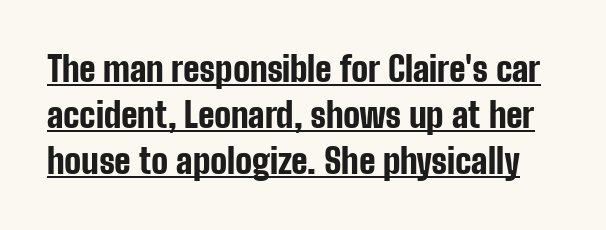
To sum up the face: it is a sans, with no serifs. These lines carry a lot of weight — the face is fully bold. Ordinary non-slanted type is in use. These lines keep a tight, regular rhythm from letter to letter.
